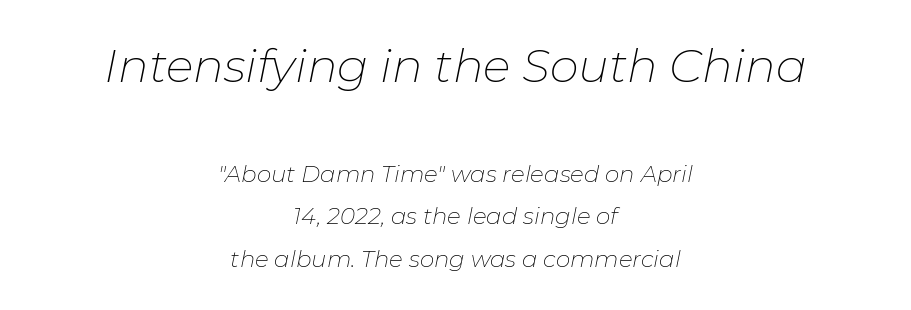
Q: Is the text bold? A: No.
Q: Is the text italic (slanted)? A: Yes, it leans right by about 11 degrees.
Q: Is the text underlined? A: No.
Q: How is the paragraph aligned? A: Centered.
Q: Is the spacing between letters normal or unusually wide? A: Normal.
Q: Which block of text is set in a larger size, the first (top) or the second (bottom)? A: The first (top) one.
Q: Width (condensed, normal, or wide)? A: Normal.
Q: Stroke contrast? A: Low.
Q: x-height? A: Medium.
Q: Monospaced? A: No.
